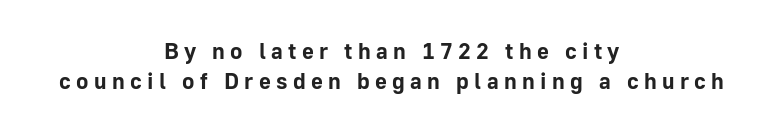
Q: Is the text bold? A: Yes.
Q: Is the text italic (slanted)? A: No, it is upright.
Q: Is the text underlined? A: No.
Q: How is the paragraph aligned? A: Centered.
Q: Is the spacing between letters normal or unusually wide? A: Unusually wide.
Q: Is the spacing between lines tight, normal or loose? A: Normal.
